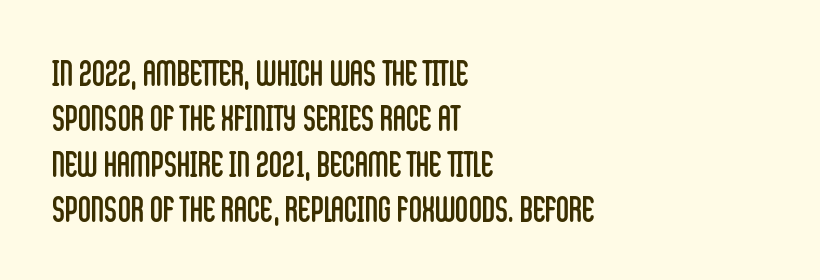
Q: Is the text bold? A: No.
Q: Is the text italic (slanted)? A: No, it is upright.
Q: Is the typeface a serif or a sans-serif typeface? A: Sans-serif.
Q: Is the text underlined? A: No.
Q: How is the paragraph aligned? A: Left-aligned.
Q: Is the spacing between letters normal or unusually wide? A: Normal.
Q: Is the spacing between lines tight, normal or loose? A: Normal.
Q: Width (condensed, normal, or wide)? A: Condensed.
Q: Stroke contrast? A: Low.
Q: x-height? A: Large.
Q: Monospaced? A: No.
